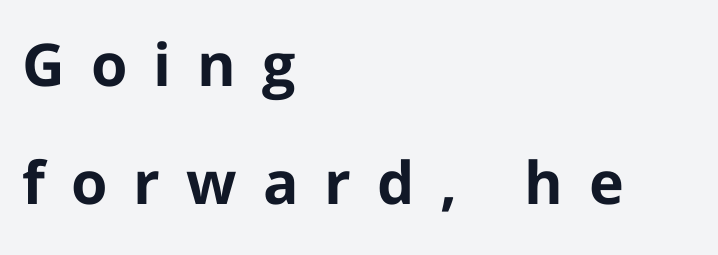
{"serif": "no", "italic": "no", "bold": "yes", "weight": "bold", "width": "normal", "stroke_contrast": "low", "x_height": "medium", "monospaced": "no", "underline": "no", "align": "left", "line_spacing": "loose", "line_spacing_ratio": 2.0, "letter_spacing": "wide", "letter_spacing_em": 0.44, "glyph_px": 59}
